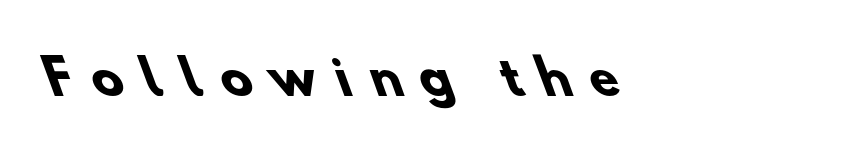
The image shows 47 px heavy sans-serif type; set unusually wide letter spacing (+0.4 em), not underlined; low stroke contrast and a small x-height.
